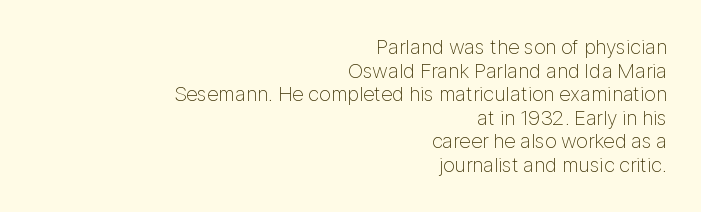
The image shows 21 px text type, upright; set right-aligned, tight line spacing (1.12x), normal letter spacing, not underlined.
